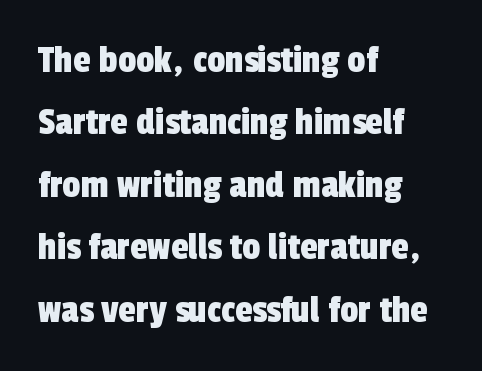
The image shows 40 px condensed sans-serif type; set left-aligned, normal line spacing (1.56x), normal letter spacing, not underlined; a medium x-height.
